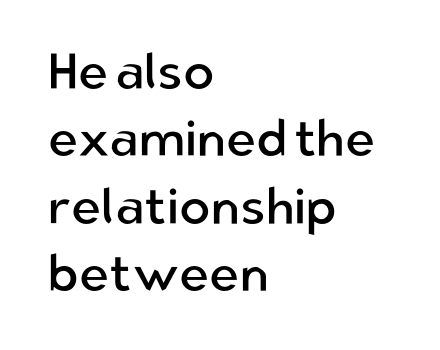
The weight tops out at a normal text grade. Normally led — the rows are evenly, conventionally spaced. If you drew a line through each stem, it would be perfectly vertical. Is this a fixed-width face? No — the glyphs have proportional, varying widths. Note: no serifs on the glyphs.
